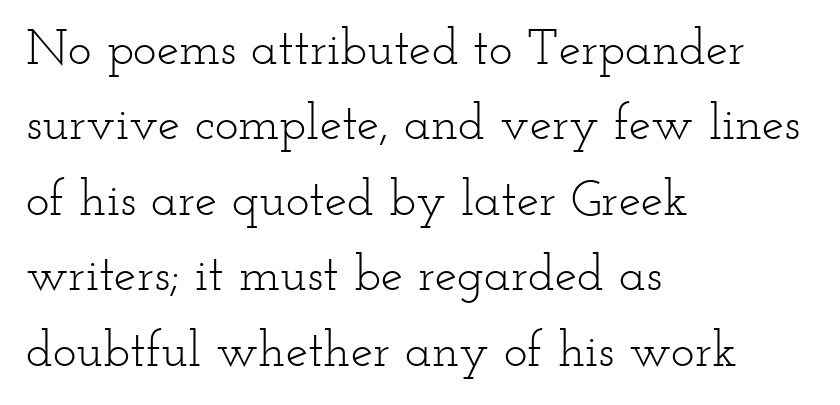
Q: Is the text bold? A: No.
Q: Is the text italic (slanted)? A: No, it is upright.
Q: Is the typeface a serif or a sans-serif typeface? A: Serif.
Q: Is the text underlined? A: No.
Q: How is the paragraph aligned? A: Left-aligned.
Q: Is the spacing between letters normal or unusually wide? A: Normal.
Q: Is the spacing between lines tight, normal or loose? A: Normal.
Q: Width (condensed, normal, or wide)? A: Wide.
Q: Stroke contrast? A: Low.
Q: x-height? A: Small.
Q: Monospaced? A: No.
